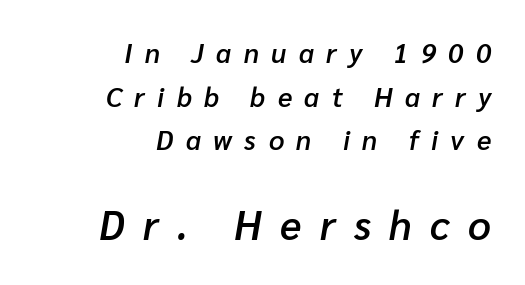
Q: Is the text bold? A: Semi-bold.
Q: Is the text italic (slanted)? A: Yes, it leans right by about 10 degrees.
Q: Is the text underlined? A: No.
Q: How is the paragraph aligned? A: Right-aligned.
Q: Is the spacing between letters normal or unusually wide? A: Unusually wide.
Q: Is the spacing between lines tight, normal or loose? A: Normal.
Q: Which block of text is set in a larger size, the first (top) or the second (bottom)? A: The second (bottom) one.
Q: Width (condensed, normal, or wide)? A: Normal.
Q: Stroke contrast? A: Low.
Q: x-height? A: Medium.
Q: Monospaced? A: No.
